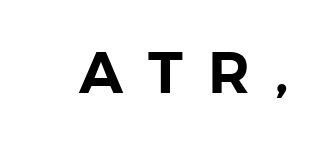
{"serif": "no", "italic": "no", "width": "normal", "stroke_contrast": "low", "x_height": "medium", "monospaced": "no", "underline": "no", "letter_spacing": "wide", "letter_spacing_em": 0.43, "glyph_px": 58}
